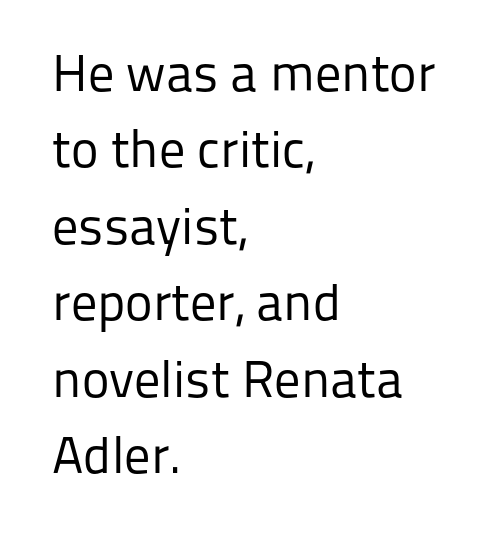
The image shows 52 px regular-weight sans-serif type, upright; set left-aligned, normal line spacing (1.47x), normal letter spacing, not underlined; low stroke contrast and a medium x-height.
